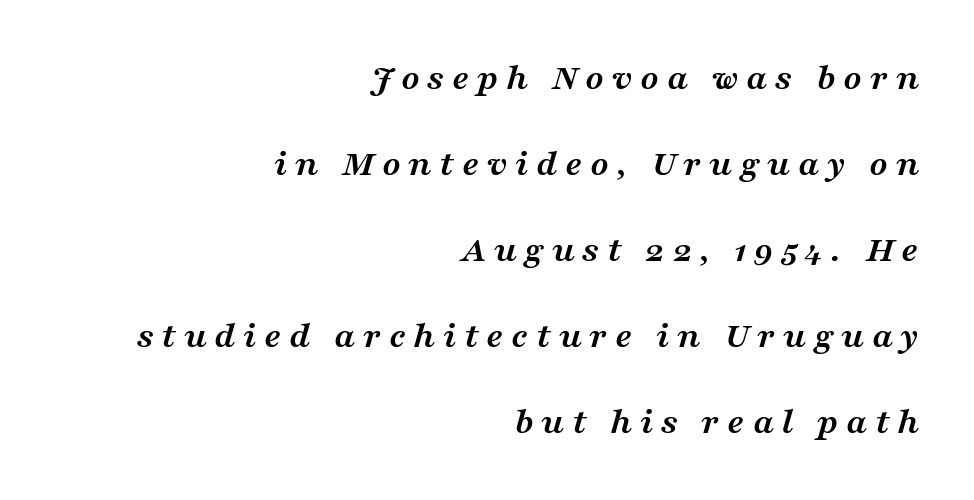
{"serif": "yes", "italic": "yes", "lean": "right", "slant_degrees": 16, "bold": "yes", "weight": "semibold", "width": "wide", "stroke_contrast": "medium", "x_height": "medium", "monospaced": "no", "underline": "no", "align": "right", "line_spacing": "loose", "line_spacing_ratio": 2.26, "letter_spacing": "wide", "letter_spacing_em": 0.2, "glyph_px": 38}
